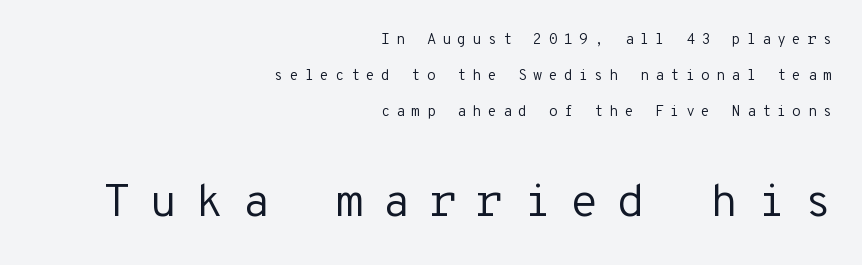
Q: Is the text bold? A: No.
Q: Is the text italic (slanted)? A: No, it is upright.
Q: Is the typeface a serif or a sans-serif typeface? A: Sans-serif.
Q: Is the text underlined? A: No.
Q: How is the paragraph aligned? A: Right-aligned.
Q: Is the spacing between letters normal or unusually wide? A: Unusually wide.
Q: Is the spacing between lines tight, normal or loose? A: Loose.
Q: Which block of text is set in a larger size, the first (top) or the second (bottom)? A: The second (bottom) one.
Q: Width (condensed, normal, or wide)? A: Normal.
Q: Stroke contrast? A: Low.
Q: x-height? A: Medium.
Q: Monospaced? A: Yes.
